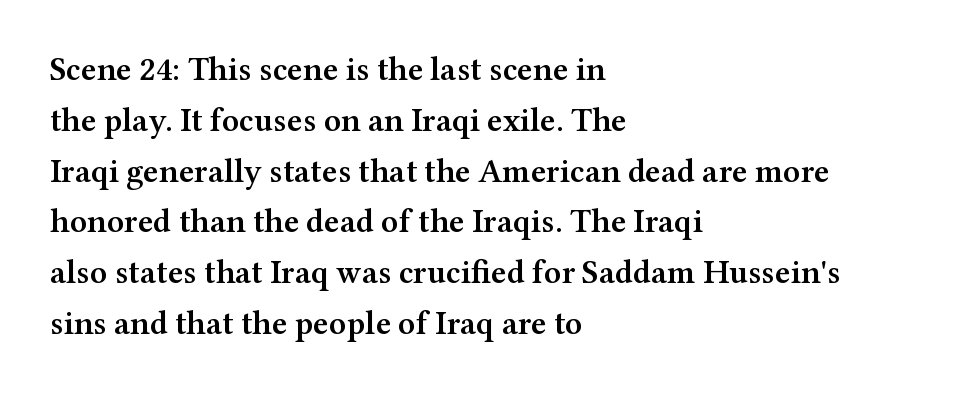
The image shows 33 px semibold, wide serif type, upright; set left-aligned, normal line spacing (1.54x), normal letter spacing, not underlined; medium stroke contrast and a medium x-height.
